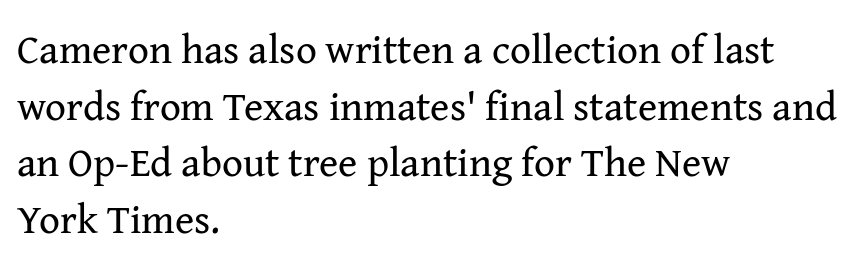
{"serif": "yes", "italic": "no", "bold": "no", "weight": "regular", "width": "normal", "stroke_contrast": "medium", "x_height": "medium", "monospaced": "no", "underline": "no", "align": "left", "line_spacing": "normal", "line_spacing_ratio": 1.38, "letter_spacing": "normal", "letter_spacing_em": 0.0, "glyph_px": 41}
